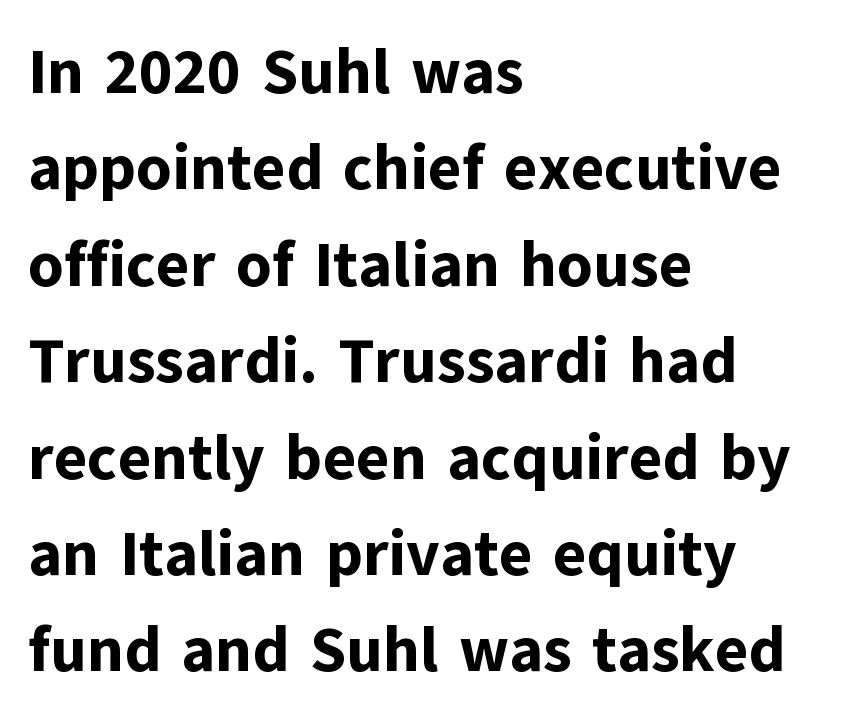
The letters advance in unequal steps, a hallmark of proportional type. Clear beneath every line of the passage. These lines keep a tight, regular rhythm from letter to letter. In CSS terms this would be text-align: left.
